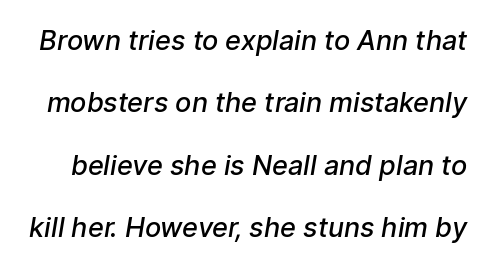
{"bold": "semi", "underline": "no", "line_spacing": "loose", "line_spacing_ratio": 2.31, "letter_spacing": "normal", "letter_spacing_em": 0.0, "glyph_px": 27}
